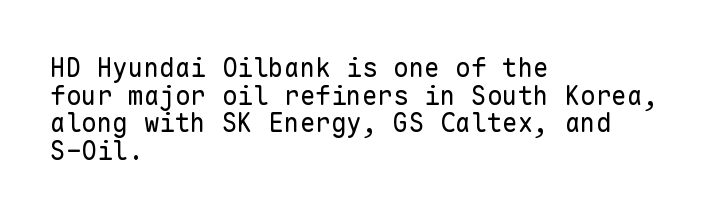
The image shows 26 px text type, upright; set left-aligned, tight line spacing (1.06x), normal letter spacing, not underlined.
